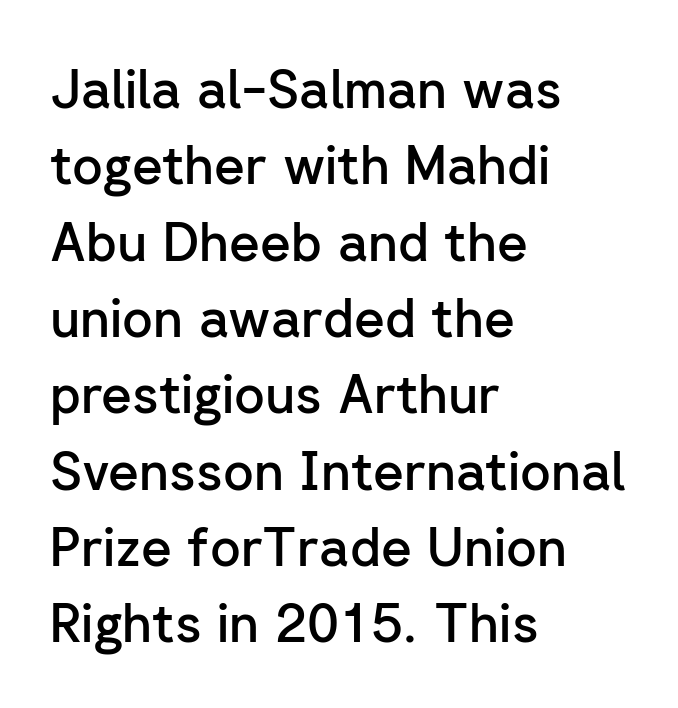
{"serif": "no", "italic": "no", "bold": "semi", "weight": "semibold", "width": "normal", "stroke_contrast": "low", "x_height": "medium", "monospaced": "no", "underline": "no", "align": "left", "line_spacing": "normal", "line_spacing_ratio": 1.44, "letter_spacing": "normal", "letter_spacing_em": 0.0, "glyph_px": 53}
